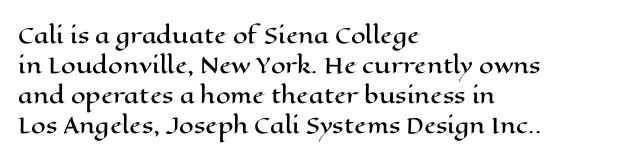
{"italic": "no", "underline": "no", "align": "left", "line_spacing": "normal", "line_spacing_ratio": 1.43, "letter_spacing": "normal", "letter_spacing_em": 0.0, "glyph_px": 21}
